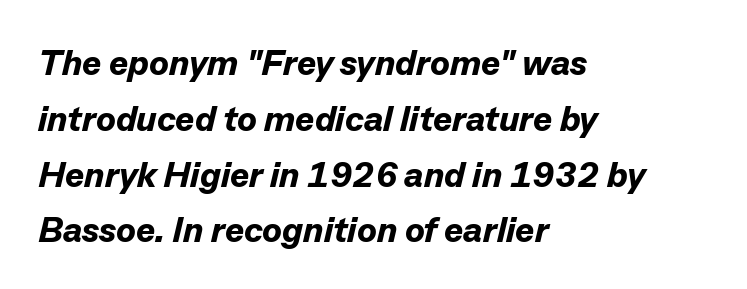
{"italic": "yes", "lean": "right", "slant_degrees": 13, "bold": "yes", "weight": "bold", "width": "normal", "stroke_contrast": "low", "x_height": "medium", "monospaced": "no", "underline": "no", "align": "left", "line_spacing": "normal", "line_spacing_ratio": 1.55, "letter_spacing": "normal", "letter_spacing_em": 0.0, "glyph_px": 36}
